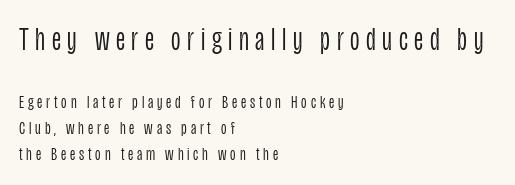
The image shows 33 px light, condensed sans-serif type, upright; set left-aligned, normal line spacing (1.36x), unusually wide letter spacing (+0.2 em), not underlined; the first (top) block is 1.74x larger; low stroke contrast and a large x-height.
